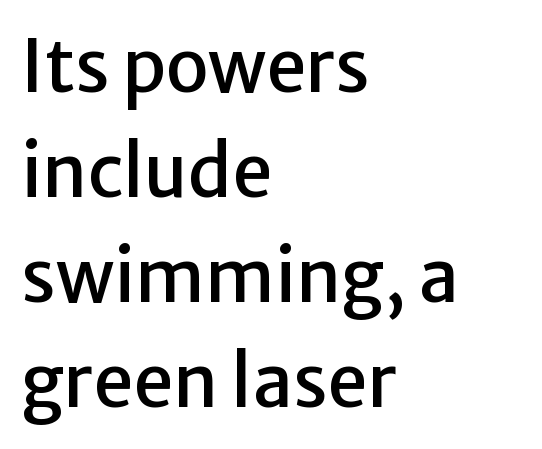
{"serif": "no", "italic": "no", "width": "normal", "stroke_contrast": "low", "x_height": "medium", "monospaced": "no", "underline": "no", "align": "left", "line_spacing": "normal", "line_spacing_ratio": 1.46, "letter_spacing": "normal", "letter_spacing_em": 0.0, "glyph_px": 72}
